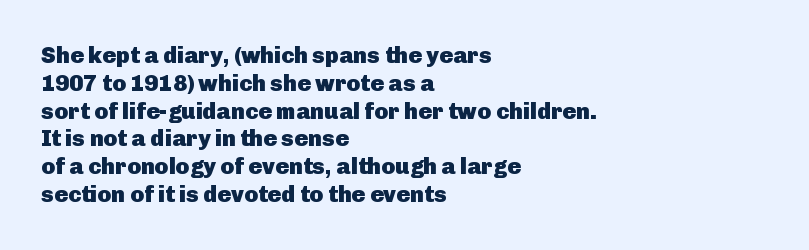
{"italic": "no", "bold": "yes", "underline": "no", "align": "left", "line_spacing_ratio": 1.21, "letter_spacing": "normal", "letter_spacing_em": 0.0, "glyph_px": 23}
